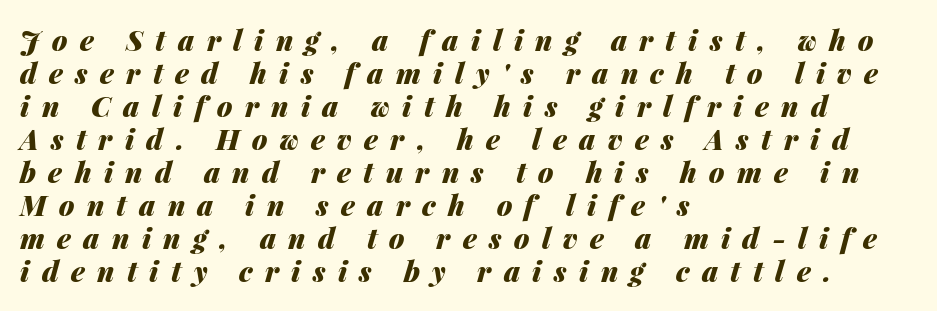
Q: Is the text bold? A: Yes.
Q: Is the text italic (slanted)? A: Yes, it leans right by about 14 degrees.
Q: Is the text underlined? A: No.
Q: How is the paragraph aligned? A: Left-aligned.
Q: Is the spacing between letters normal or unusually wide? A: Unusually wide.
Q: Width (condensed, normal, or wide)? A: Normal.
Q: Stroke contrast? A: Medium.
Q: x-height? A: Medium.
Q: Monospaced? A: No.
